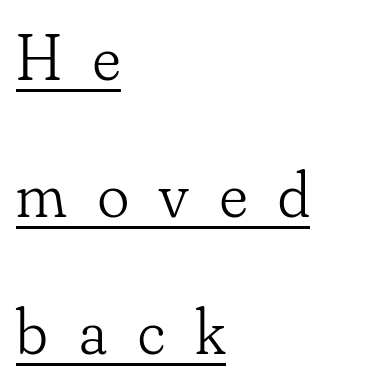
Q: Is the text bold? A: No.
Q: Is the text italic (slanted)? A: No, it is upright.
Q: Is the typeface a serif or a sans-serif typeface? A: Serif.
Q: Is the text underlined? A: Yes.
Q: How is the paragraph aligned? A: Left-aligned.
Q: Is the spacing between letters normal or unusually wide? A: Unusually wide.
Q: Is the spacing between lines tight, normal or loose? A: Loose.
Q: Width (condensed, normal, or wide)? A: Normal.
Q: Stroke contrast? A: Low.
Q: x-height? A: Small.
Q: Monospaced? A: No.
